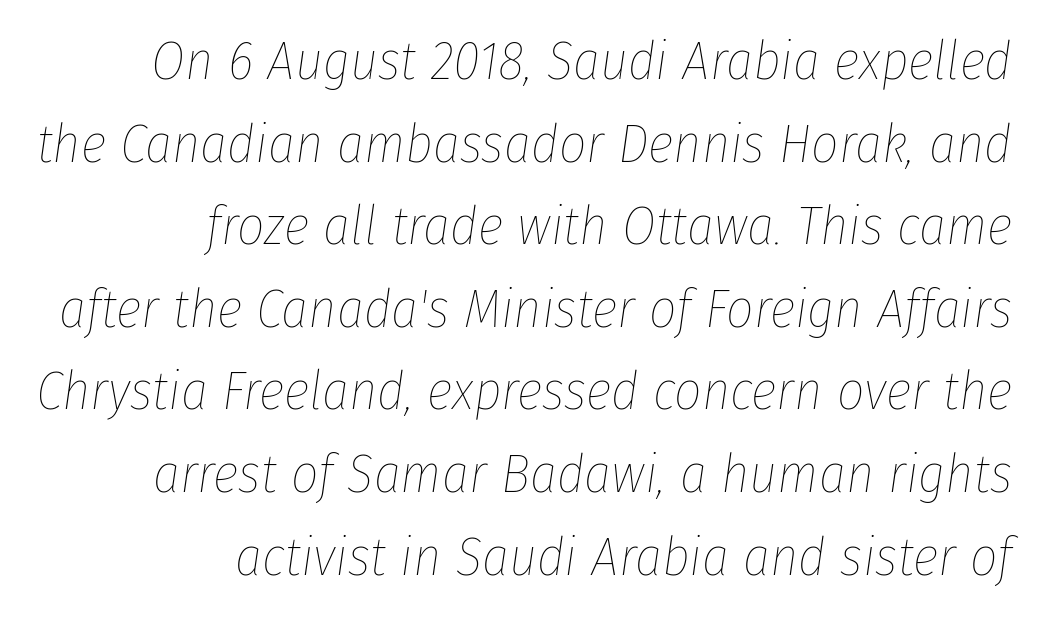
{"italic": "yes", "lean": "right", "slant_degrees": 8, "bold": "no", "weight": "thin", "width": "condensed", "stroke_contrast": "low", "x_height": "medium", "monospaced": "no", "underline": "no", "align": "right", "line_spacing": "normal", "line_spacing_ratio": 1.53, "letter_spacing": "normal", "letter_spacing_em": 0.0, "glyph_px": 54}
